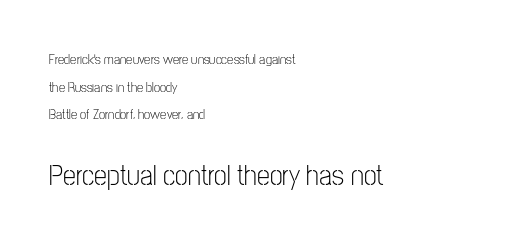
Q: Is the text bold? A: No.
Q: Is the text italic (slanted)? A: No, it is upright.
Q: Is the typeface a serif or a sans-serif typeface? A: Sans-serif.
Q: Is the text underlined? A: No.
Q: How is the paragraph aligned? A: Left-aligned.
Q: Is the spacing between letters normal or unusually wide? A: Normal.
Q: Is the spacing between lines tight, normal or loose? A: Loose.
Q: Which block of text is set in a larger size, the first (top) or the second (bottom)? A: The second (bottom) one.
Q: Width (condensed, normal, or wide)? A: Condensed.
Q: Stroke contrast? A: Low.
Q: x-height? A: Medium.
Q: Monospaced? A: No.
